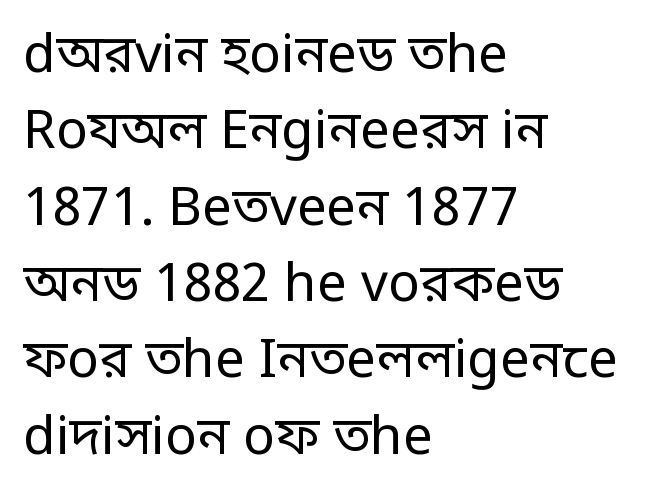
{"serif": "no", "italic": "no", "bold": "no", "weight": "regular", "width": "condensed", "stroke_contrast": "low", "monospaced": "no", "underline": "no", "align": "left", "line_spacing": "normal", "line_spacing_ratio": 1.44, "letter_spacing": "normal", "letter_spacing_em": 0.0, "glyph_px": 53}
